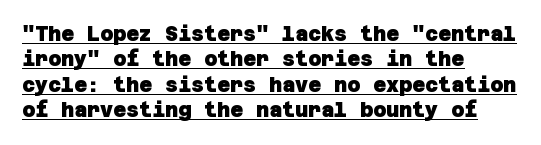
Q: Is the text bold? A: Yes.
Q: Is the text underlined? A: Yes.
Q: How is the paragraph aligned? A: Left-aligned.
Q: Is the spacing between letters normal or unusually wide? A: Normal.
Q: Is the spacing between lines tight, normal or loose? A: Normal.
